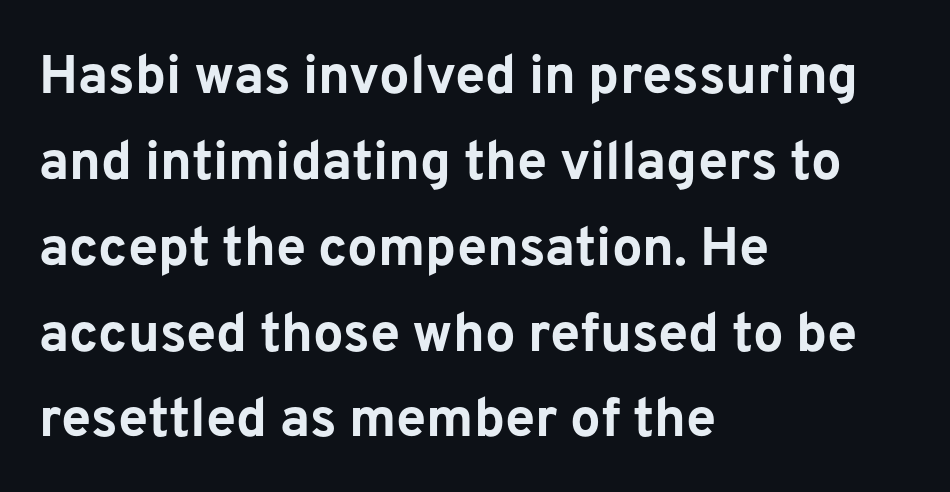
{"serif": "no", "italic": "no", "bold": "yes", "weight": "bold", "width": "normal", "stroke_contrast": "low", "x_height": "medium", "monospaced": "no", "underline": "no", "align": "left", "line_spacing": "normal", "line_spacing_ratio": 1.59, "letter_spacing": "normal", "letter_spacing_em": 0.0, "glyph_px": 54}
